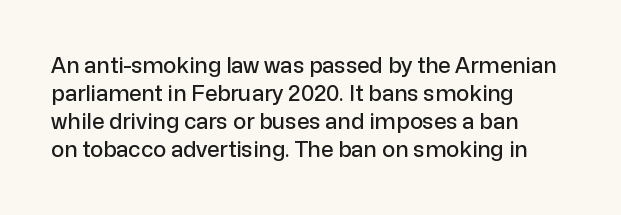
Q: Is the text italic (slanted)? A: No, it is upright.
Q: Is the text underlined? A: No.
Q: How is the paragraph aligned? A: Left-aligned.
Q: Is the spacing between letters normal or unusually wide? A: Normal.
Q: Is the spacing between lines tight, normal or loose? A: Normal.
